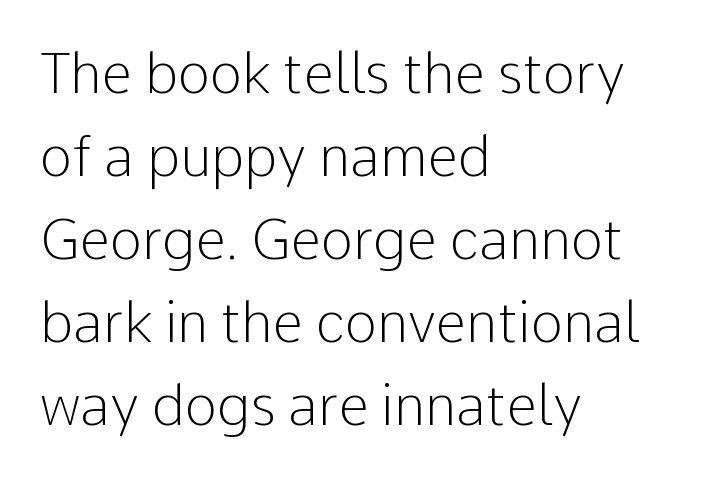
{"serif": "no", "italic": "no", "bold": "no", "weight": "light", "width": "normal", "stroke_contrast": "low", "x_height": "medium", "monospaced": "no", "underline": "no", "align": "left", "line_spacing": "normal", "line_spacing_ratio": 1.51, "letter_spacing": "normal", "letter_spacing_em": 0.0, "glyph_px": 55}
